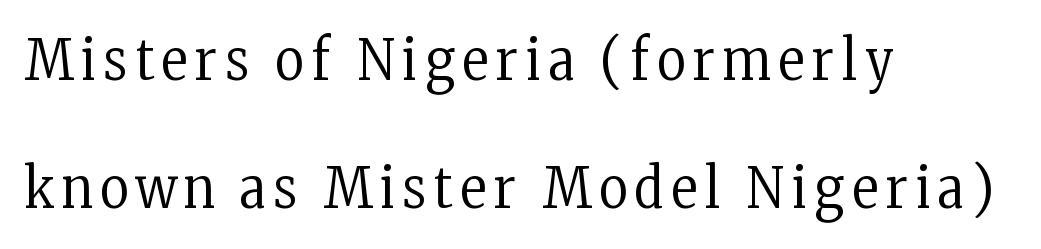
{"serif": "yes", "italic": "no", "bold": "no", "weight": "regular", "width": "condensed", "stroke_contrast": "low", "x_height": "medium", "monospaced": "no", "underline": "no", "align": "left", "line_spacing": "loose", "line_spacing_ratio": 2.29, "glyph_px": 56}
